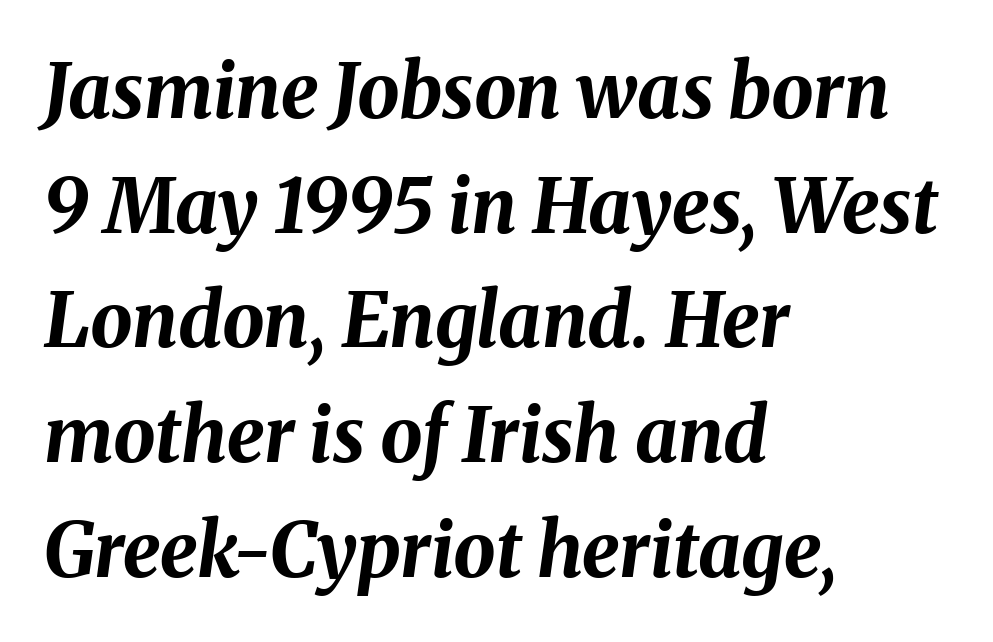
{"italic": "yes", "lean": "right", "slant_degrees": 8, "bold": "yes", "weight": "bold", "width": "normal", "stroke_contrast": "medium", "x_height": "medium", "monospaced": "no", "underline": "no", "align": "left", "line_spacing": "normal", "line_spacing_ratio": 1.53, "letter_spacing": "normal", "letter_spacing_em": 0.0, "glyph_px": 75}
